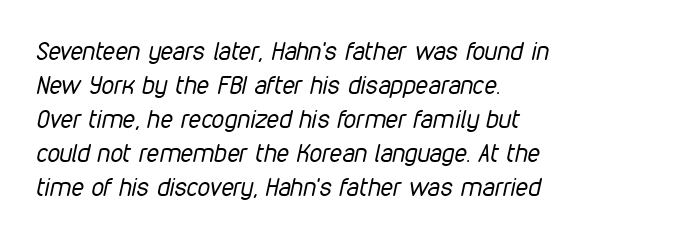
The image shows 25 px text type, italic (leaning right); set left-aligned, normal line spacing (1.36x), normal letter spacing, not underlined.
